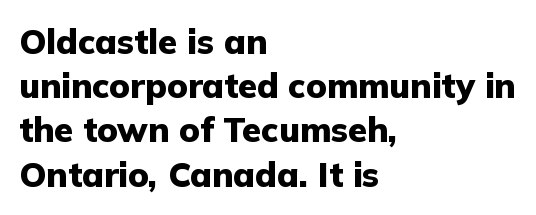
Q: Is the text bold? A: Yes.
Q: Is the text italic (slanted)? A: No, it is upright.
Q: Is the typeface a serif or a sans-serif typeface? A: Sans-serif.
Q: Is the text underlined? A: No.
Q: How is the paragraph aligned? A: Left-aligned.
Q: Is the spacing between letters normal or unusually wide? A: Normal.
Q: Is the spacing between lines tight, normal or loose? A: Normal.
Q: Width (condensed, normal, or wide)? A: Normal.
Q: Stroke contrast? A: Low.
Q: x-height? A: Medium.
Q: Monospaced? A: No.
